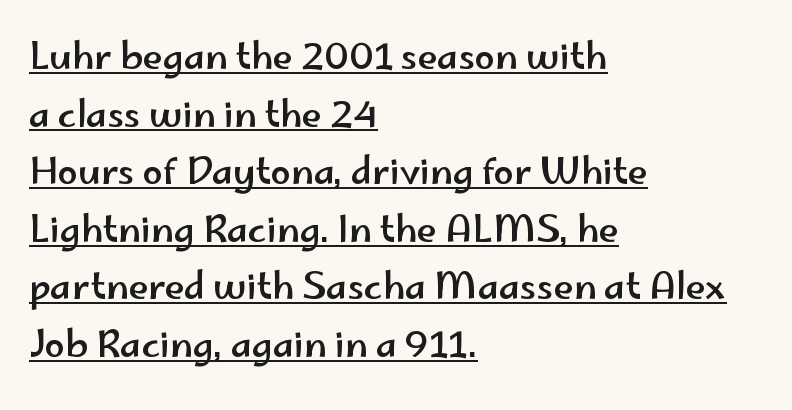
{"serif": "no", "italic": "no", "width": "wide", "stroke_contrast": "low", "x_height": "small", "monospaced": "no", "underline": "yes", "align": "left", "line_spacing": "normal", "line_spacing_ratio": 1.6, "letter_spacing": "normal", "letter_spacing_em": 0.0, "glyph_px": 36}
